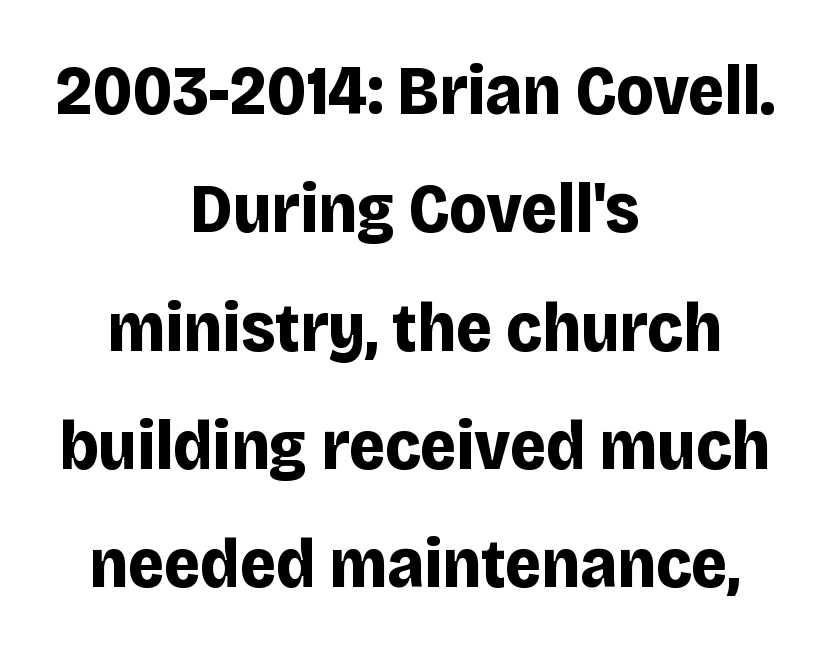
The image shows 70 px bold sans-serif type, upright; set centered, normal line spacing (1.69x), normal letter spacing, not underlined; low stroke contrast and a large x-height.
